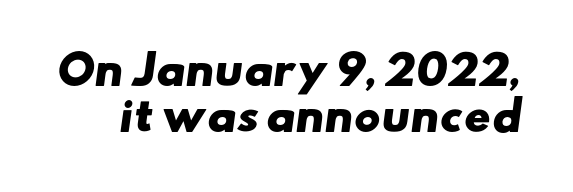
Q: Is the text bold? A: Yes.
Q: Is the typeface a serif or a sans-serif typeface? A: Sans-serif.
Q: Is the text underlined? A: No.
Q: Is the spacing between letters normal or unusually wide? A: Normal.
Q: Is the spacing between lines tight, normal or loose? A: Tight.
Q: Width (condensed, normal, or wide)? A: Wide.
Q: Stroke contrast? A: Low.
Q: x-height? A: Small.
Q: Monospaced? A: No.
